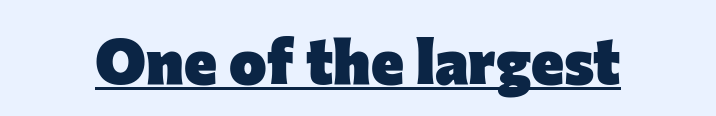
Q: Is the text bold? A: Yes.
Q: Is the text italic (slanted)? A: No, it is upright.
Q: Is the typeface a serif or a sans-serif typeface? A: Sans-serif.
Q: Is the text underlined? A: Yes.
Q: Is the spacing between letters normal or unusually wide? A: Normal.
Q: Width (condensed, normal, or wide)? A: Normal.
Q: Stroke contrast? A: Low.
Q: x-height? A: Medium.
Q: Monospaced? A: No.
